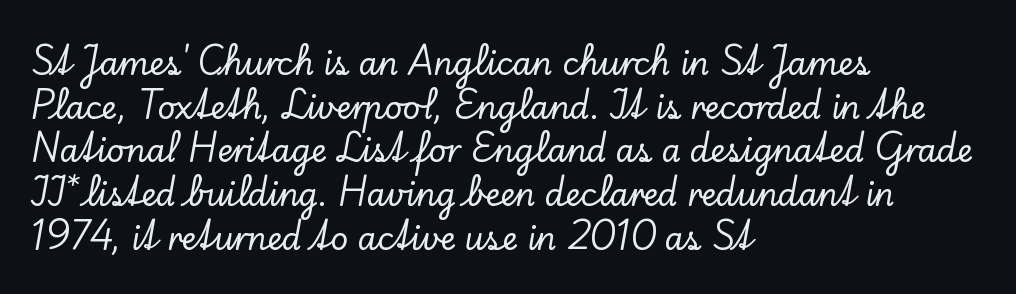
The image shows 31 px serif type; set left-aligned, normal line spacing (1.41x), normal letter spacing, not underlined; low stroke contrast and a small x-height.
